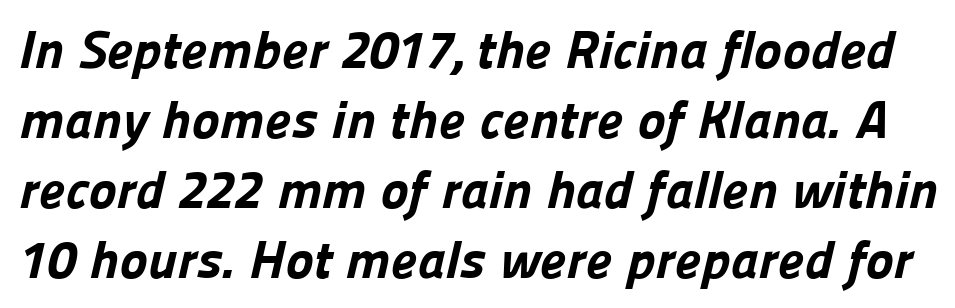
Bold? Absolutely — the strokes are thick and heavy. Quick note: underline off. Letterform terminals end flat and unadorned throughout the passage. Character widths vary here, with narrow letters taking less room than wide ones.
